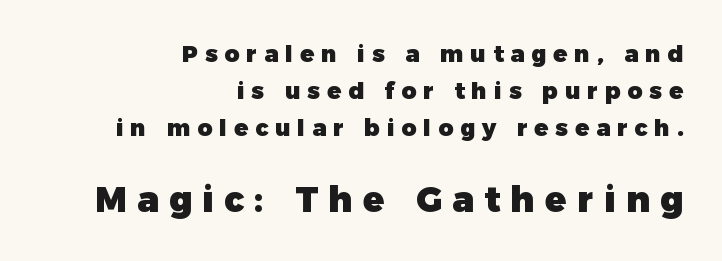
Q: Is the text bold? A: Yes.
Q: Is the text italic (slanted)? A: No, it is upright.
Q: Is the typeface a serif or a sans-serif typeface? A: Sans-serif.
Q: Is the text underlined? A: No.
Q: How is the paragraph aligned? A: Right-aligned.
Q: Is the spacing between letters normal or unusually wide? A: Unusually wide.
Q: Is the spacing between lines tight, normal or loose? A: Normal.
Q: Which block of text is set in a larger size, the first (top) or the second (bottom)? A: The second (bottom) one.
Q: Width (condensed, normal, or wide)? A: Normal.
Q: Stroke contrast? A: Low.
Q: x-height? A: Medium.
Q: Monospaced? A: No.
